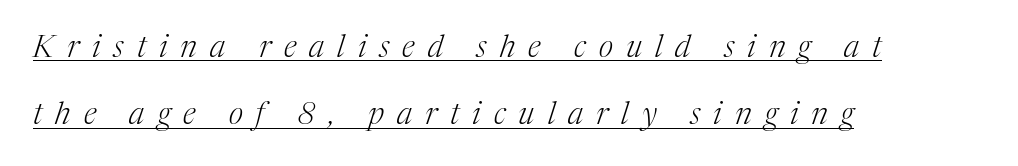
{"serif": "yes", "italic": "yes", "lean": "right", "slant_degrees": 17, "bold": "no", "weight": "light", "width": "normal", "stroke_contrast": "medium", "x_height": "medium", "monospaced": "no", "underline": "yes", "align": "left", "line_spacing": "loose", "line_spacing_ratio": 2.17, "letter_spacing": "wide", "letter_spacing_em": 0.42, "glyph_px": 31}
